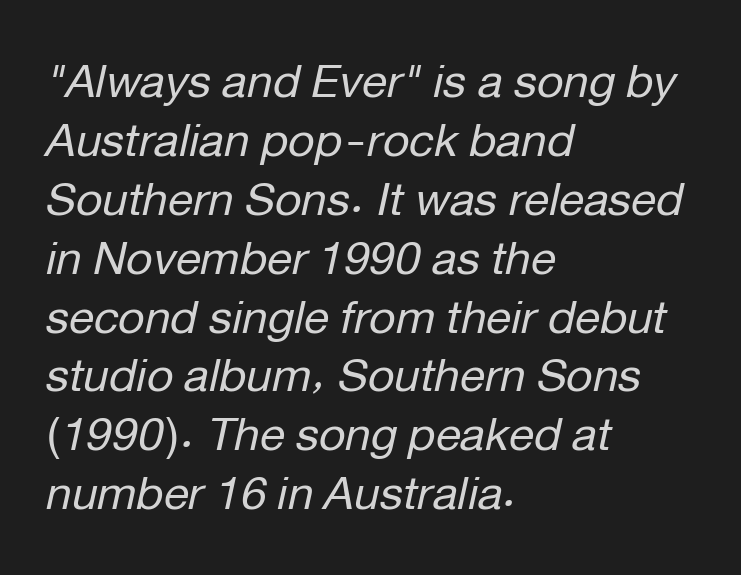
{"italic": "yes", "lean": "right", "slant_degrees": 12, "bold": "no", "weight": "regular", "width": "normal", "stroke_contrast": "low", "x_height": "medium", "monospaced": "no", "underline": "no", "align": "left", "line_spacing": "normal", "line_spacing_ratio": 1.28, "letter_spacing": "normal", "letter_spacing_em": 0.0, "glyph_px": 46}
